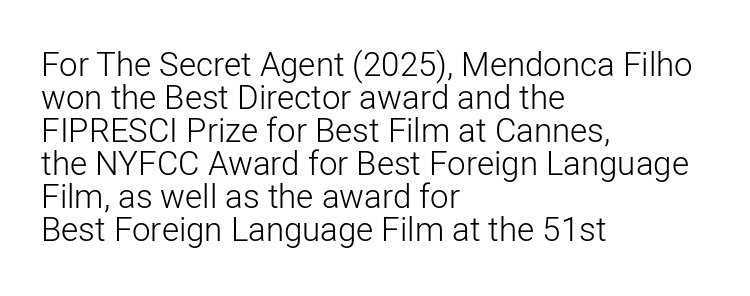
If you drew a line through each stem, it would be perfectly vertical. The specimen omits any rule beneath the text block's lines. Short note: letters normally spaced. In CSS terms this would be text-align: left.
